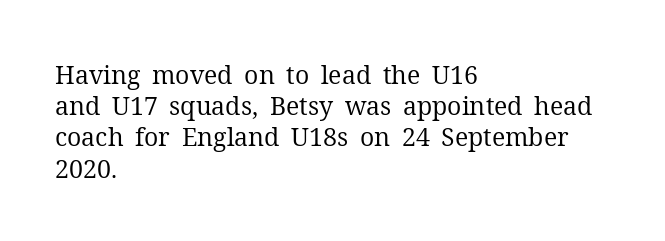
Spacing between characters is what you'd get straight out of the box. Ordinary non-slanted type is in use. The compositor pushed each line to the left boundary. Rows of type keep a routine distance in the vertical direction.
